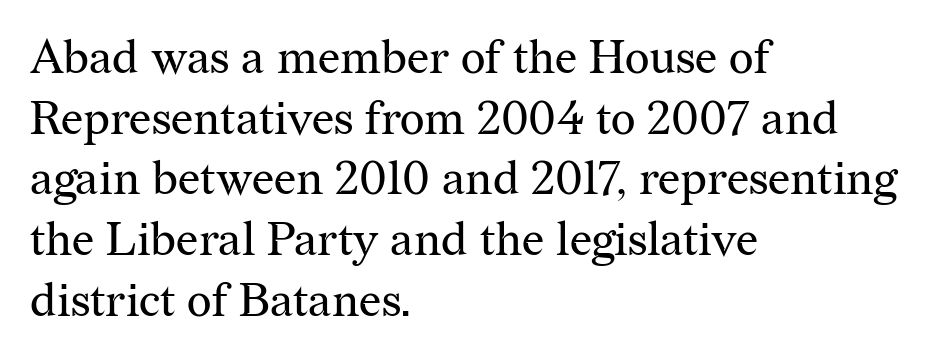
Descender tails drop into unmarked territory. No extra tracking has been applied to these lines. What's the leading like? Ordinary, nothing unusual. Layout note: lines flush left. Proportional: the letters do not fall into vertical columns.
